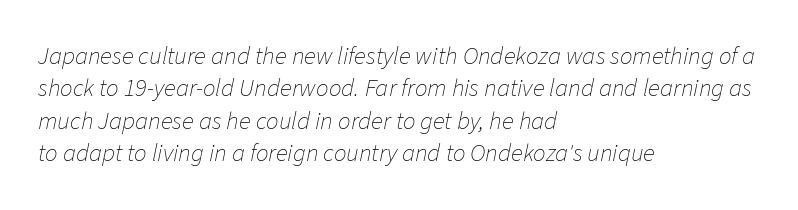
The image shows 25 px text type, italic (leaning right); set left-aligned, normal line spacing (1.3x), normal letter spacing, not underlined.
